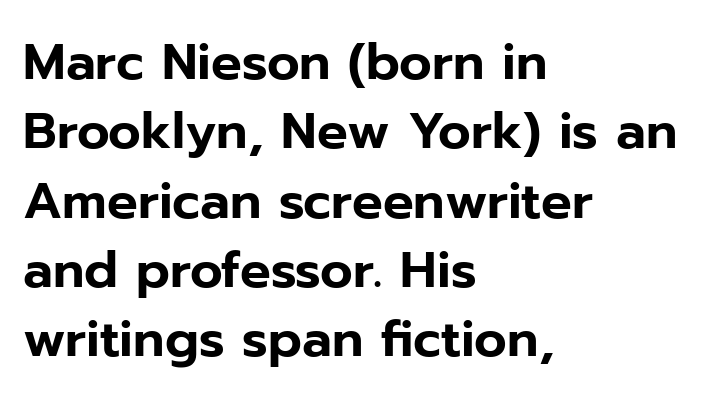
The image shows 51 px sans-serif type, upright; set left-aligned, normal line spacing (1.36x), normal letter spacing, not underlined; low stroke contrast and a medium x-height.
